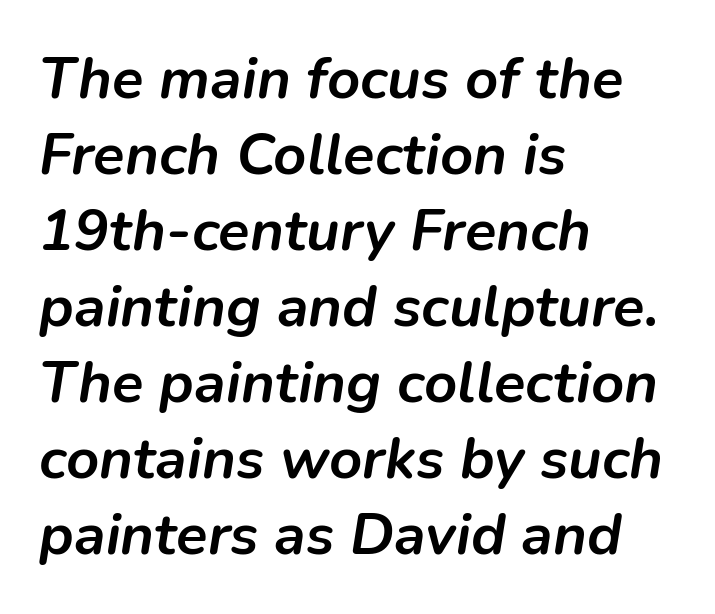
These words are printed bold, with thick strokes throughout. This rendering features lettering with no underline. Reading down the column, the eye jumps a familiar distance to each next line. The setting favours the left margin, as ordinary paragraphs usually do. A typesetter would call this proportional, since set widths differ per character.
